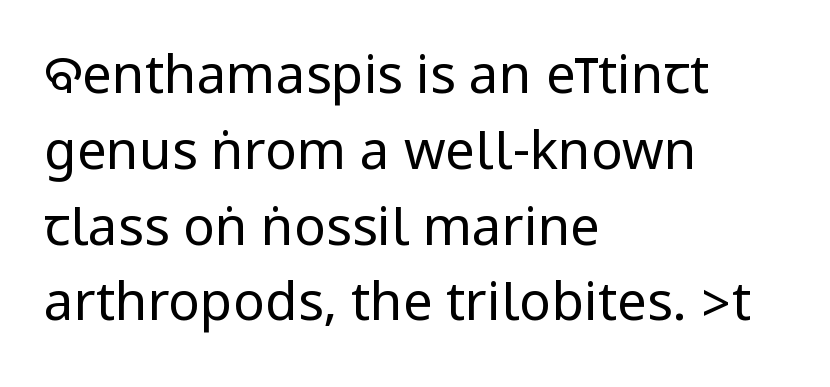
Q: Is the text bold? A: No.
Q: Is the text italic (slanted)? A: No, it is upright.
Q: Is the typeface a serif or a sans-serif typeface? A: Sans-serif.
Q: Is the text underlined? A: No.
Q: How is the paragraph aligned? A: Left-aligned.
Q: Is the spacing between letters normal or unusually wide? A: Normal.
Q: Is the spacing between lines tight, normal or loose? A: Normal.
Q: Width (condensed, normal, or wide)? A: Condensed.
Q: Stroke contrast? A: Low.
